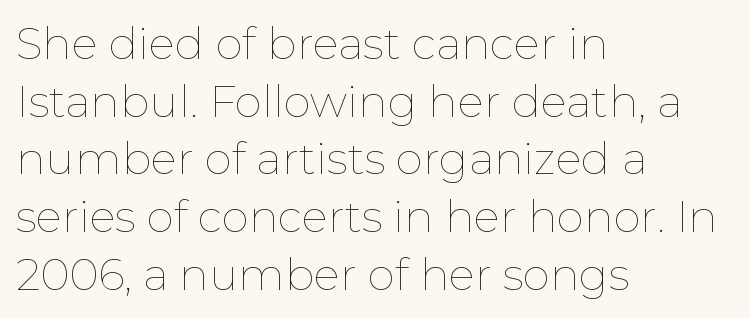
The image shows 44 px thin type, upright; set left-aligned, normal line spacing (1.31x), normal letter spacing, not underlined; low stroke contrast and a medium x-height.
